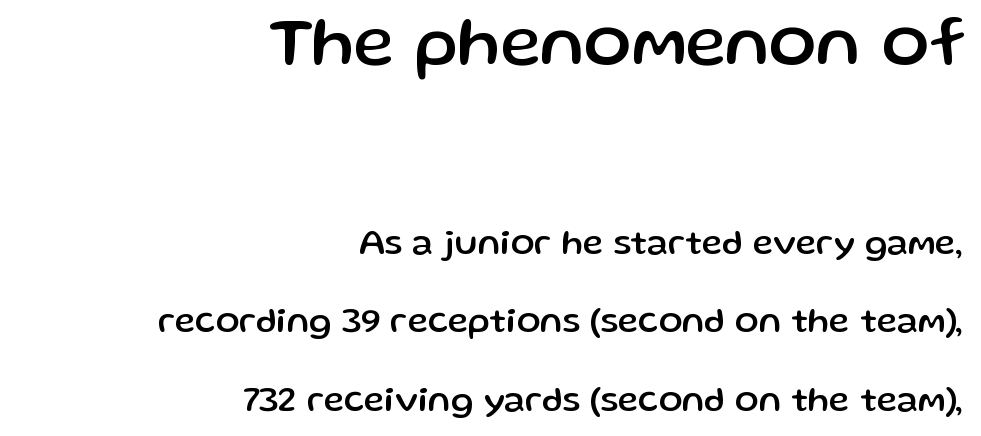
{"serif": "no", "italic": "no", "width": "normal", "stroke_contrast": "low", "x_height": "medium", "monospaced": "no", "underline": "no", "align": "right", "line_spacing": "loose", "line_spacing_ratio": 2.24, "letter_spacing": "normal", "letter_spacing_em": 0.0, "larger_block": "first", "size_ratio": 2.0, "glyph_px": 70}
